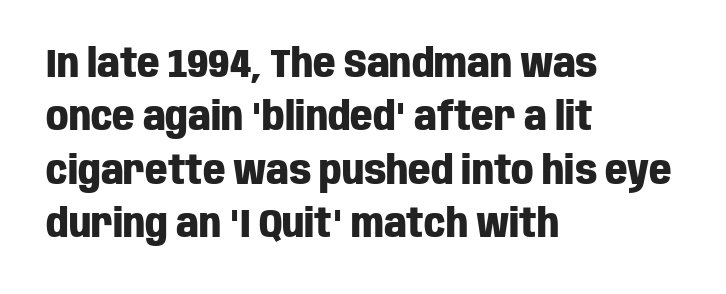
Rendered with straight, roman letterforms. No word sits above an underline. Look at the stroke-to-counter ratio: heavy, a bold. Nothing sits at the stroke ends, so this counts as sans-serif. Casual observation: everything's shoved over to the left. The passage shown has conventional tracking throughout.
